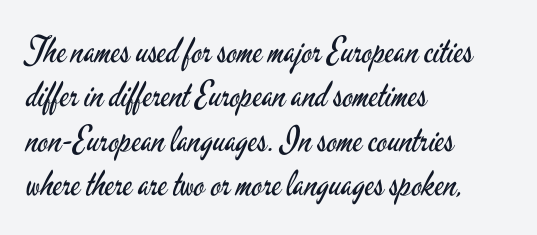
You could not count columns in this text — the font is proportionally spaced. The face looks like a standard text weight, possibly lighter. Are there feet on the stems? There aren't — it's a sans. The strip under each line holds only bare page.
